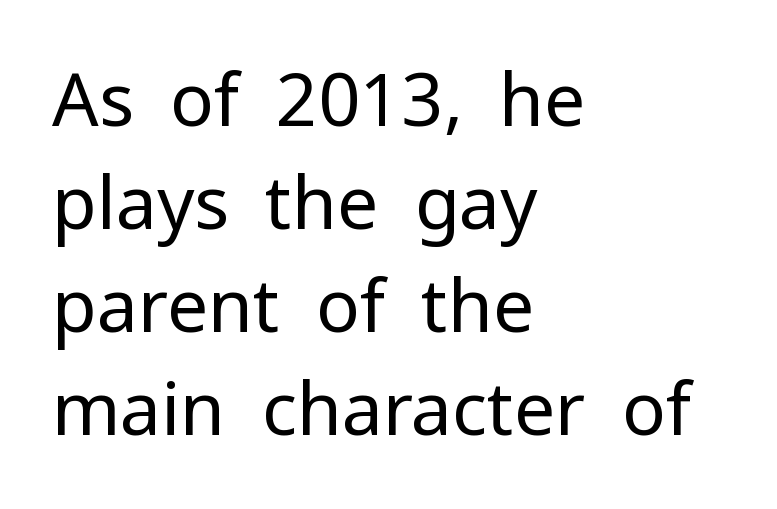
{"serif": "no", "italic": "no", "bold": "no", "weight": "regular", "width": "normal", "stroke_contrast": "low", "x_height": "medium", "monospaced": "no", "underline": "no", "align": "left", "line_spacing": "normal", "line_spacing_ratio": 1.41, "letter_spacing": "normal", "letter_spacing_em": 0.0, "glyph_px": 73}
